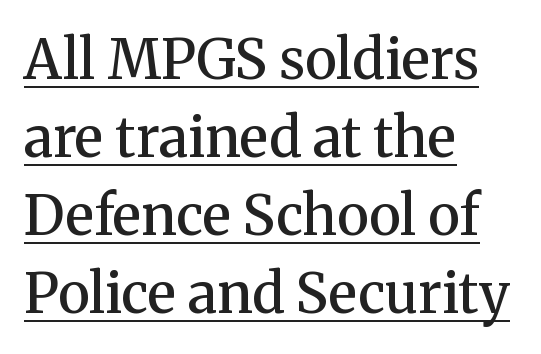
Q: Is the text bold? A: Semi-bold.
Q: Is the text italic (slanted)? A: No, it is upright.
Q: Is the typeface a serif or a sans-serif typeface? A: Serif.
Q: Is the text underlined? A: Yes.
Q: How is the paragraph aligned? A: Left-aligned.
Q: Is the spacing between letters normal or unusually wide? A: Normal.
Q: Is the spacing between lines tight, normal or loose? A: Normal.
Q: Width (condensed, normal, or wide)? A: Normal.
Q: Stroke contrast? A: Medium.
Q: x-height? A: Medium.
Q: Monospaced? A: No.
